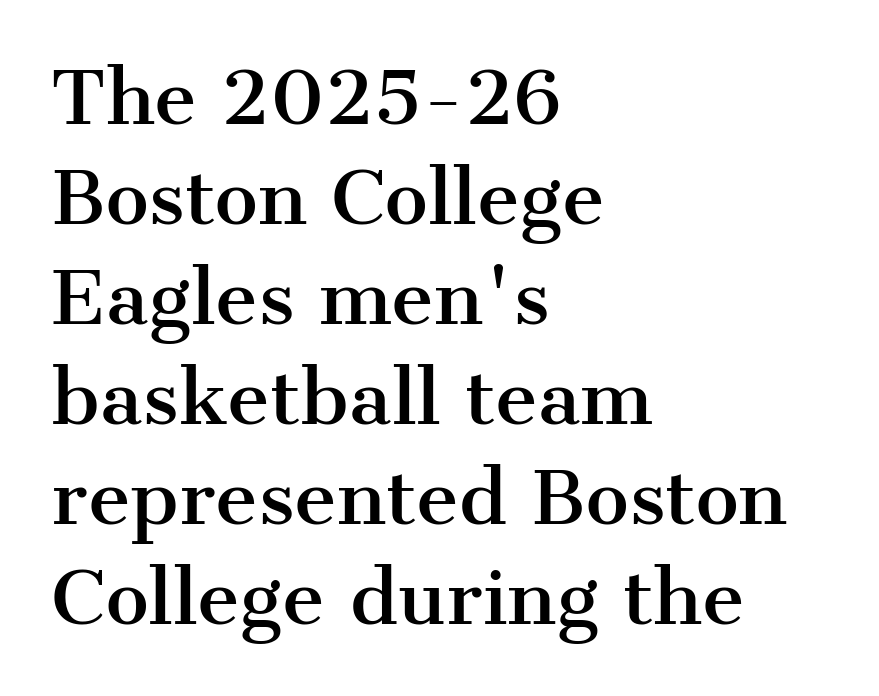
The image shows 73 px serif type, upright; set left-aligned, normal line spacing (1.37x), normal letter spacing, not underlined; medium stroke contrast and a medium x-height.
